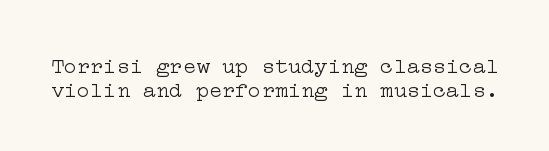
{"italic": "no", "bold": "no", "underline": "no", "line_spacing": "tight", "line_spacing_ratio": 1.07, "letter_spacing": "normal", "letter_spacing_em": 0.0, "glyph_px": 22}
